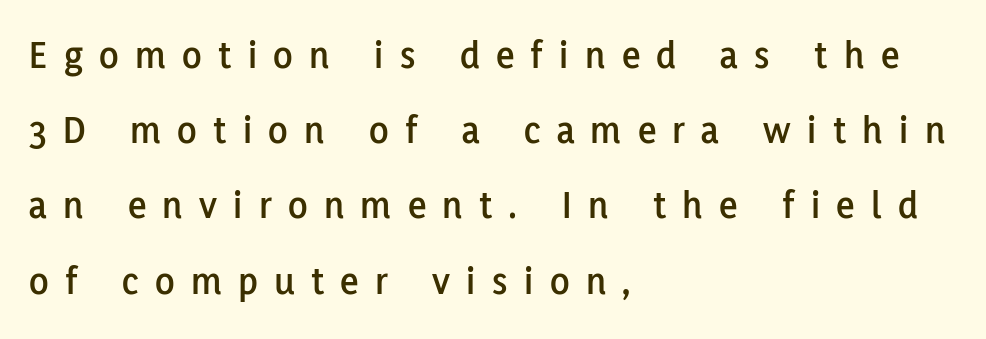
{"serif": "no", "italic": "no", "width": "normal", "stroke_contrast": "low", "x_height": "medium", "monospaced": "no", "underline": "no", "align": "left", "line_spacing_ratio": 1.88, "letter_spacing": "wide", "letter_spacing_em": 0.41, "glyph_px": 40}
